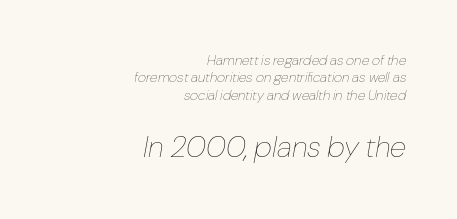
Q: Is the text bold? A: No.
Q: Is the text italic (slanted)? A: Yes, it leans right by about 10 degrees.
Q: Is the text underlined? A: No.
Q: How is the paragraph aligned? A: Right-aligned.
Q: Is the spacing between letters normal or unusually wide? A: Normal.
Q: Which block of text is set in a larger size, the first (top) or the second (bottom)? A: The second (bottom) one.
Q: Width (condensed, normal, or wide)? A: Normal.
Q: Stroke contrast? A: Low.
Q: x-height? A: Medium.
Q: Monospaced? A: No.
